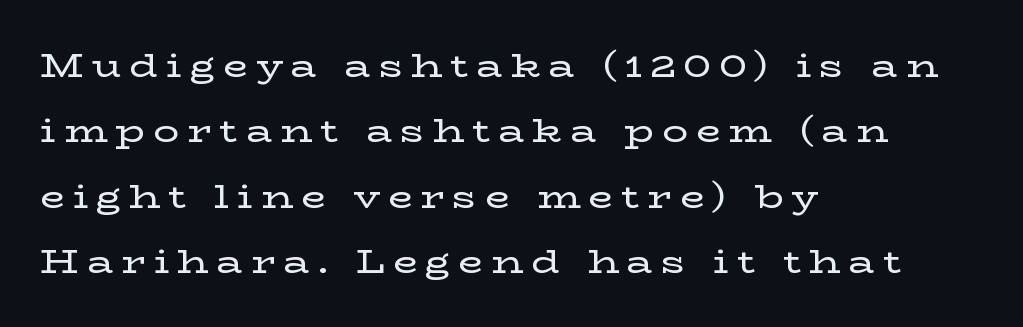
Q: Is the text italic (slanted)? A: No, it is upright.
Q: Is the typeface a serif or a sans-serif typeface? A: Serif.
Q: Is the text underlined? A: No.
Q: How is the paragraph aligned? A: Left-aligned.
Q: Is the spacing between letters normal or unusually wide? A: Unusually wide.
Q: Is the spacing between lines tight, normal or loose? A: Loose.
Q: Width (condensed, normal, or wide)? A: Wide.
Q: Stroke contrast? A: Low.
Q: x-height? A: Medium.
Q: Monospaced? A: No.
